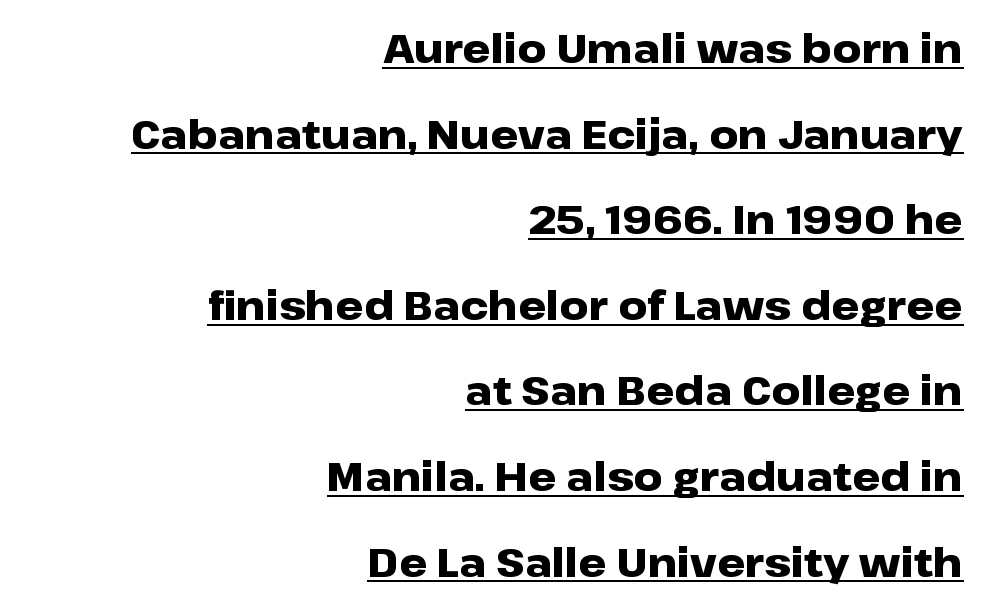
Q: Is the text bold? A: Yes.
Q: Is the text italic (slanted)? A: No, it is upright.
Q: Is the typeface a serif or a sans-serif typeface? A: Sans-serif.
Q: Is the text underlined? A: Yes.
Q: How is the paragraph aligned? A: Right-aligned.
Q: Is the spacing between letters normal or unusually wide? A: Normal.
Q: Is the spacing between lines tight, normal or loose? A: Loose.
Q: Width (condensed, normal, or wide)? A: Wide.
Q: Stroke contrast? A: Low.
Q: x-height? A: Medium.
Q: Monospaced? A: No.
